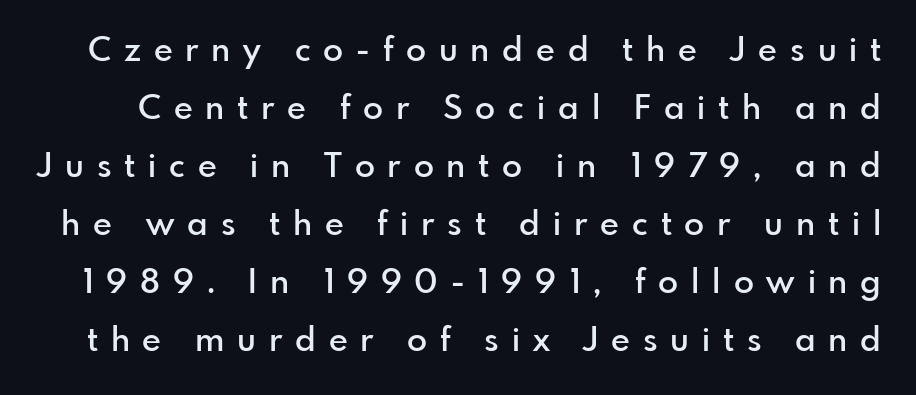
{"serif": "no", "italic": "no", "bold": "semi", "weight": "semibold", "width": "normal", "stroke_contrast": "low", "x_height": "small", "monospaced": "no", "underline": "no", "line_spacing_ratio": 1.76, "letter_spacing": "wide", "letter_spacing_em": 0.39, "glyph_px": 33}
